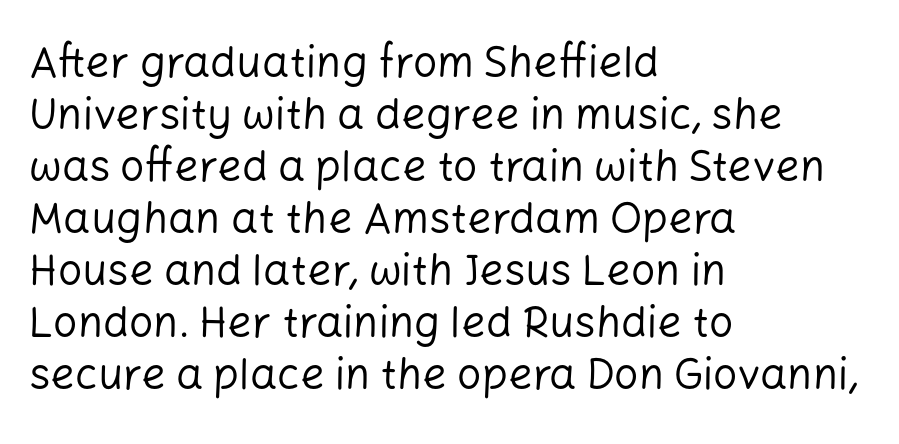
The image shows 43 px regular-weight sans-serif type, upright; set left-aligned, line spacing 1.21x, normal letter spacing, not underlined; low stroke contrast and a medium x-height.
